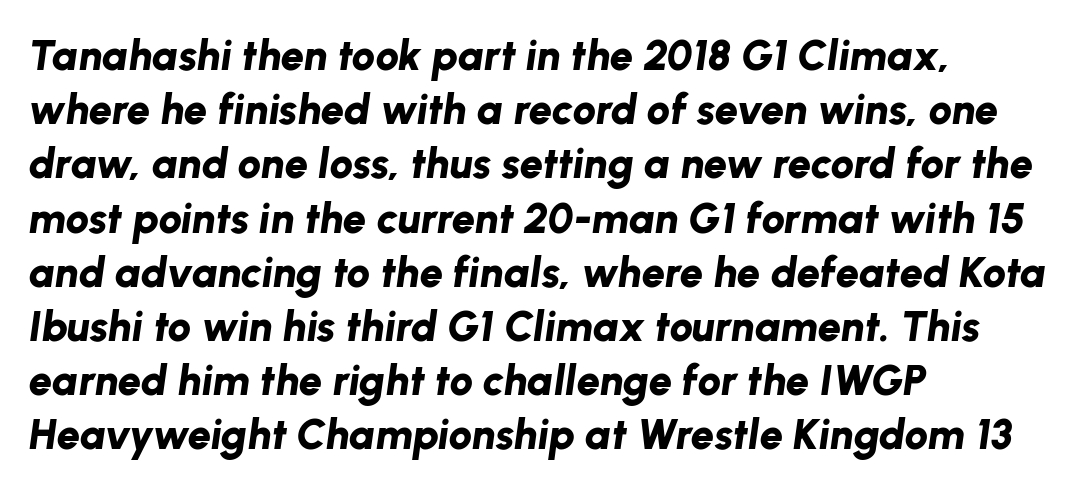
The image shows 42 px bold type, italic (leaning right); set left-aligned, normal line spacing (1.29x), normal letter spacing, not underlined; low stroke contrast and a medium x-height.
